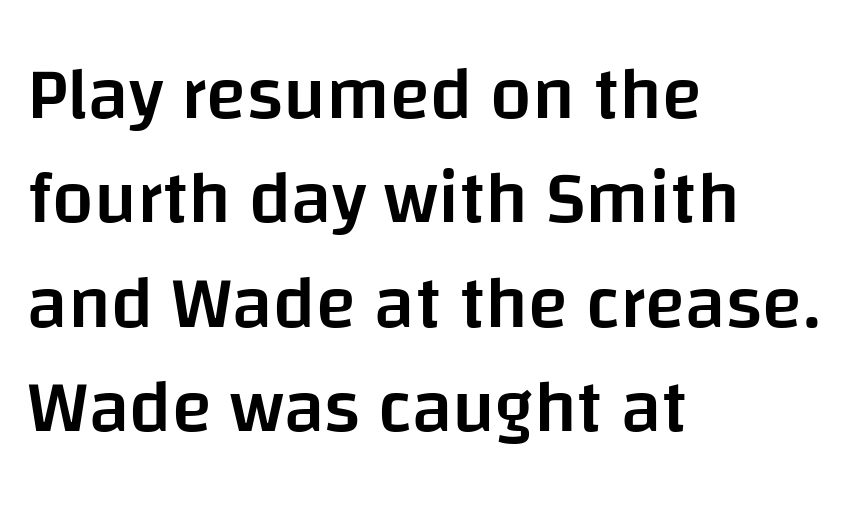
The image shows 74 px semibold sans-serif type, upright; set left-aligned, normal line spacing (1.41x), normal letter spacing, not underlined; low stroke contrast and a large x-height.
